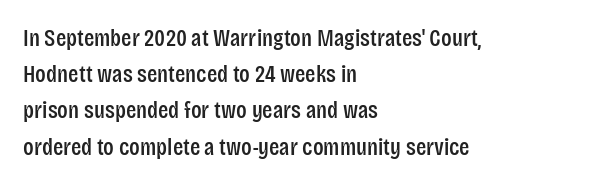
Leading: standard. Ascenders rise straight up at ninety degrees. Nobody drew a line under any word here. Here the glyphs are tracked normally, forming tight word shapes. All the whitespace from short lines collects on the right.
